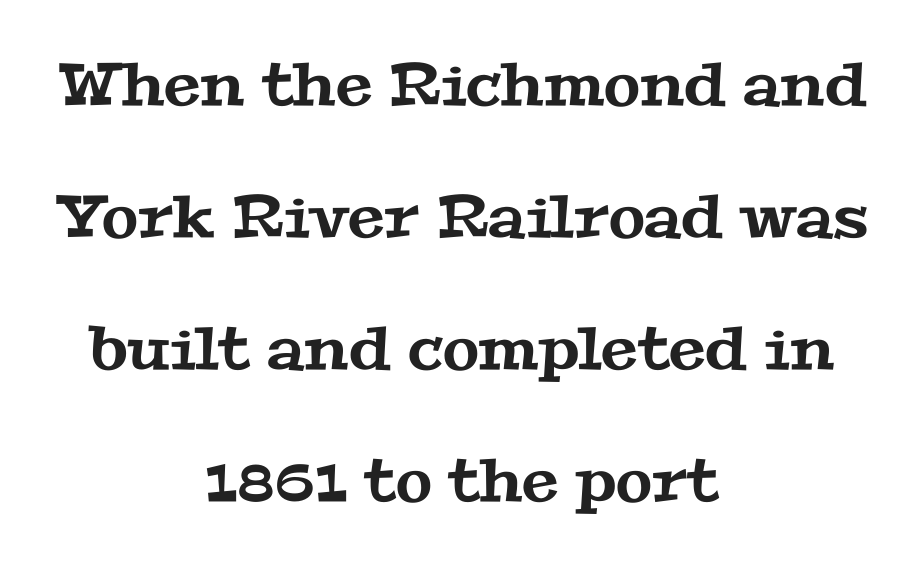
The letters advance in unequal steps, a hallmark of proportional type. Rows of type keep a wide berth in the vertical direction. The area under the type is left untouched. Each letter's strokes conclude with small projecting serifs. This rendering leaves character spacing at its baseline value.
